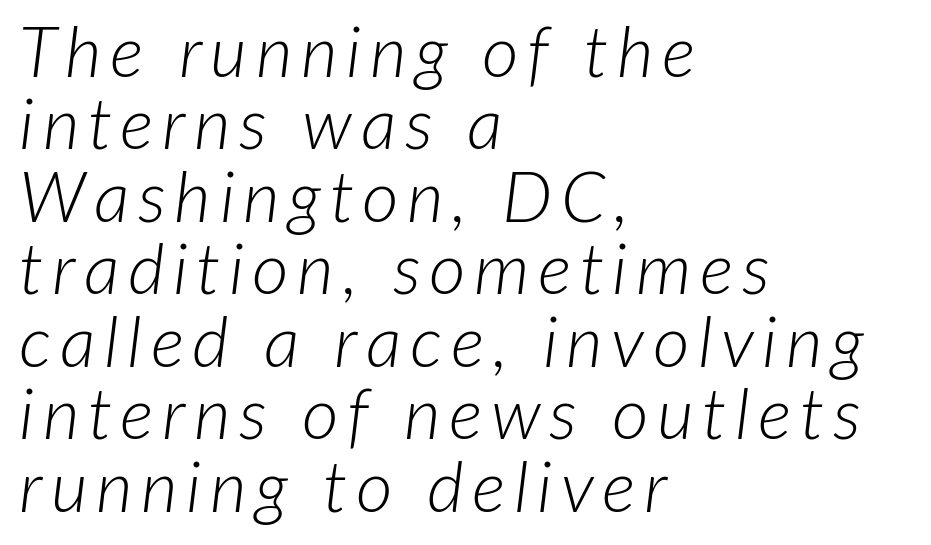
Each new line begins almost immediately beneath the previous one. Vertical stems look standard width or narrower in stroke. If you drew a line through each stem, it would be angled. This sample has the flowing, uneven cadence of proportional lettering. One-word summary of the alignment: left. Underline: absent.
